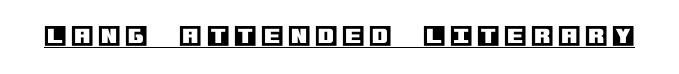
{"italic": "no", "underline": "yes", "letter_spacing": "wide", "letter_spacing_em": 0.2, "glyph_px": 23}
